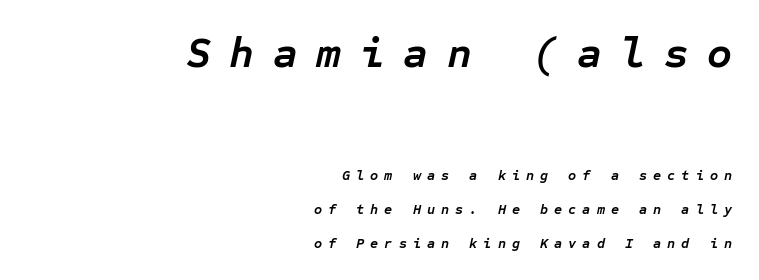
{"italic": "yes", "lean": "right", "slant_degrees": 12, "bold": "yes", "weight": "semibold", "width": "normal", "stroke_contrast": "low", "x_height": "medium", "monospaced": "yes", "underline": "no", "align": "right", "line_spacing": "loose", "line_spacing_ratio": 2.45, "letter_spacing": "wide", "letter_spacing_em": 0.43, "larger_block": "first", "size_ratio": 3.07, "glyph_px": 43}
